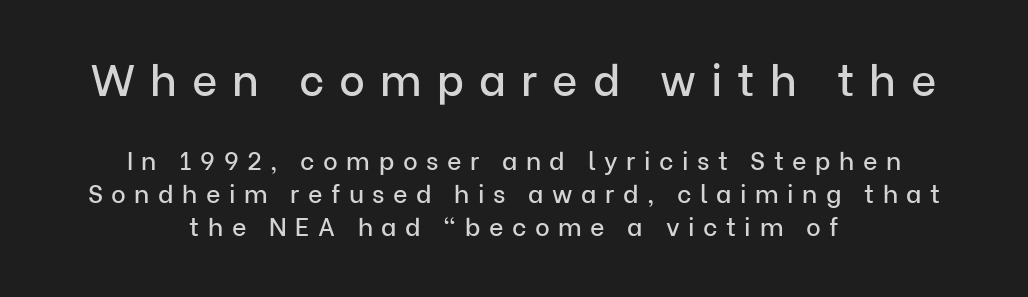
Q: Is the text italic (slanted)? A: No, it is upright.
Q: Is the typeface a serif or a sans-serif typeface? A: Sans-serif.
Q: Is the text underlined? A: No.
Q: How is the paragraph aligned? A: Centered.
Q: Is the spacing between letters normal or unusually wide? A: Unusually wide.
Q: Is the spacing between lines tight, normal or loose? A: Normal.
Q: Which block of text is set in a larger size, the first (top) or the second (bottom)? A: The first (top) one.
Q: Width (condensed, normal, or wide)? A: Normal.
Q: Stroke contrast? A: Low.
Q: x-height? A: Medium.
Q: Monospaced? A: No.
